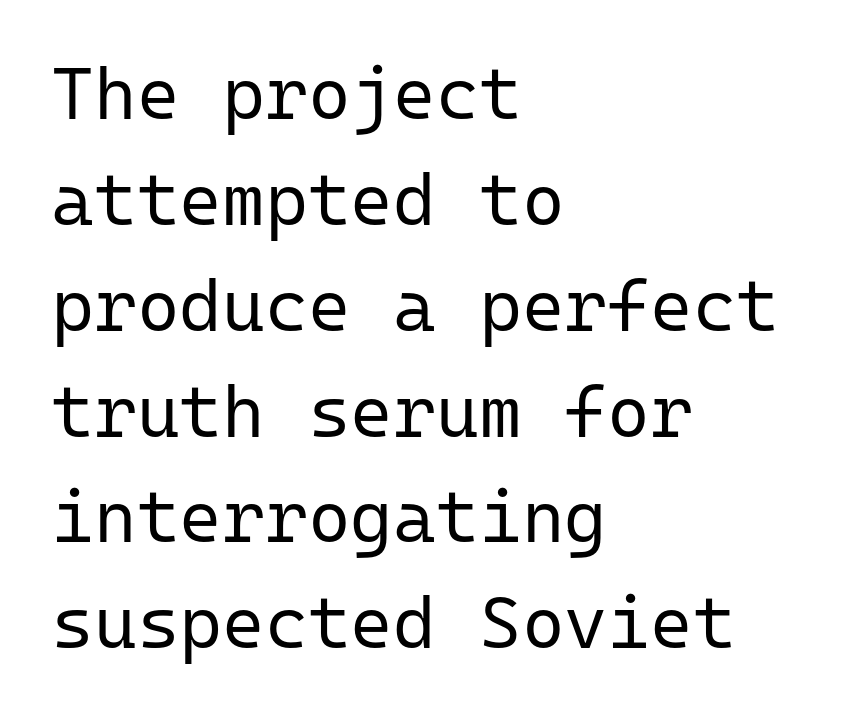
Quick note: interline space is typical. The face looks like a standard text weight, possibly lighter. Nothing unusual about the tracking: characters are spaced as the font intends. Spacing verdict: monospaced, one width for all characters. Characters remain perfectly vertical along every line.
